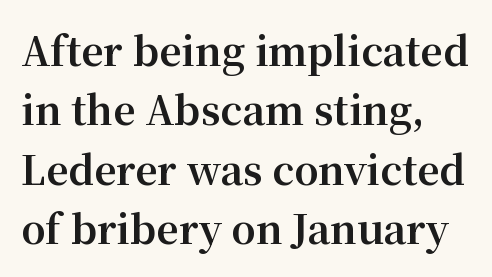
Q: Is the text bold? A: Yes.
Q: Is the text italic (slanted)? A: No, it is upright.
Q: Is the typeface a serif or a sans-serif typeface? A: Serif.
Q: Is the text underlined? A: No.
Q: How is the paragraph aligned? A: Left-aligned.
Q: Is the spacing between letters normal or unusually wide? A: Normal.
Q: Is the spacing between lines tight, normal or loose? A: Normal.
Q: Width (condensed, normal, or wide)? A: Normal.
Q: Stroke contrast? A: Medium.
Q: x-height? A: Medium.
Q: Monospaced? A: No.
